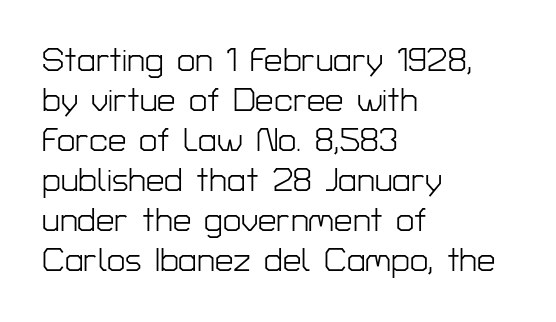
{"serif": "no", "italic": "no", "bold": "no", "weight": "light", "width": "normal", "stroke_contrast": "low", "x_height": "medium", "monospaced": "no", "underline": "no", "align": "left", "line_spacing_ratio": 1.21, "letter_spacing": "normal", "letter_spacing_em": 0.0, "glyph_px": 33}
